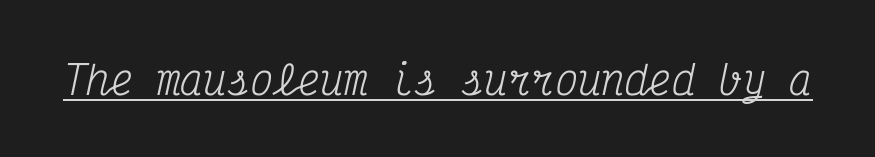
{"serif": "yes", "italic": "yes", "lean": "right", "slant_degrees": 12, "bold": "no", "weight": "regular", "width": "condensed", "stroke_contrast": "medium", "x_height": "medium", "monospaced": "yes", "underline": "yes", "letter_spacing": "normal", "letter_spacing_em": 0.0, "glyph_px": 39}
